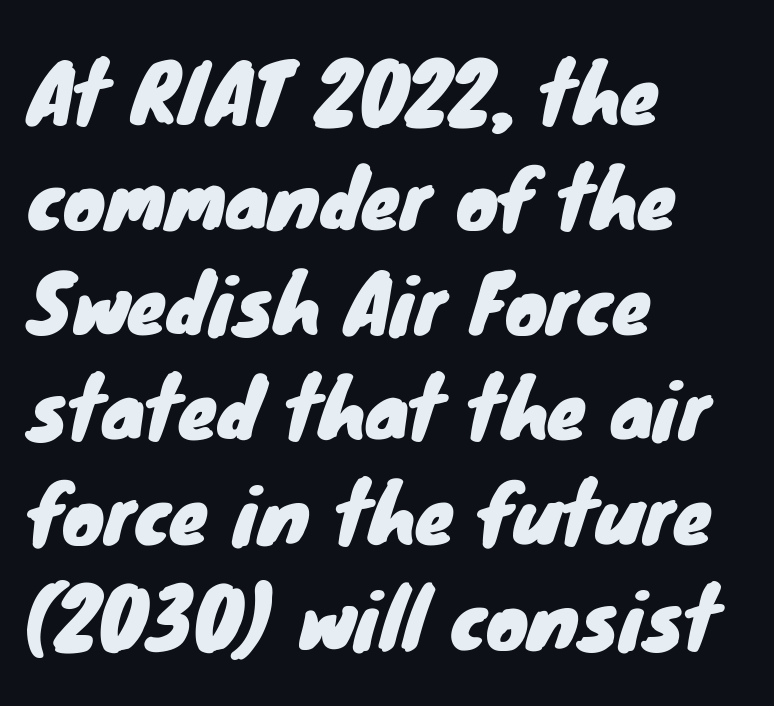
These lines stack with their left ends in a neat column. Leading matches the norm, producing a regular column. Spacing between characters is what you'd get straight out of the box. Type style note: lacks serifs. The face used here is proportionally spaced, like ordinary book or web type.
